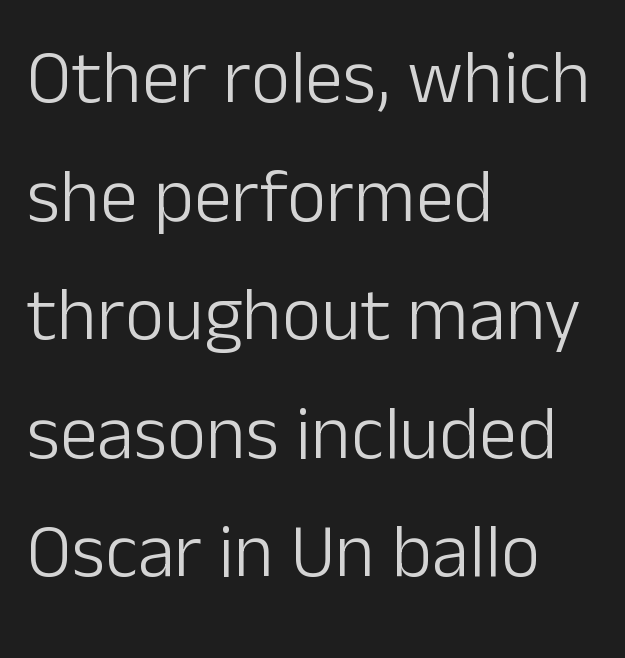
Q: Is the text bold? A: No.
Q: Is the text italic (slanted)? A: No, it is upright.
Q: Is the typeface a serif or a sans-serif typeface? A: Sans-serif.
Q: Is the text underlined? A: No.
Q: How is the paragraph aligned? A: Left-aligned.
Q: Is the spacing between letters normal or unusually wide? A: Normal.
Q: Is the spacing between lines tight, normal or loose? A: Normal.
Q: Width (condensed, normal, or wide)? A: Normal.
Q: Stroke contrast? A: Low.
Q: x-height? A: Medium.
Q: Monospaced? A: No.
